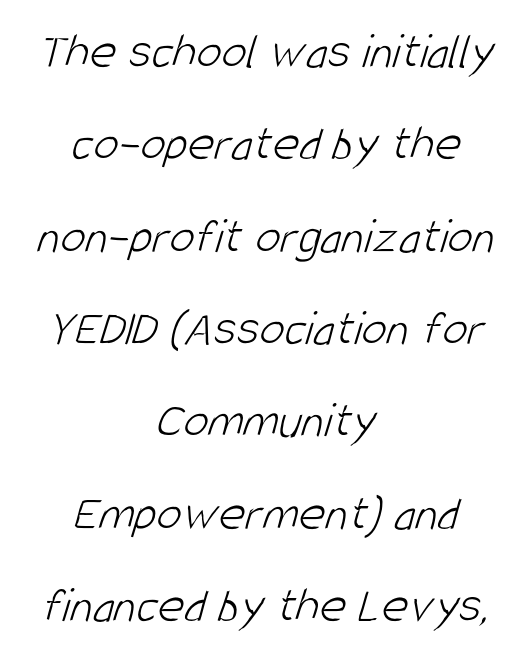
Q: Is the text bold? A: No.
Q: Is the typeface a serif or a sans-serif typeface? A: Sans-serif.
Q: Is the text underlined? A: No.
Q: How is the paragraph aligned? A: Centered.
Q: Is the spacing between letters normal or unusually wide? A: Normal.
Q: Width (condensed, normal, or wide)? A: Condensed.
Q: Stroke contrast? A: Low.
Q: x-height? A: Large.
Q: Monospaced? A: No.
